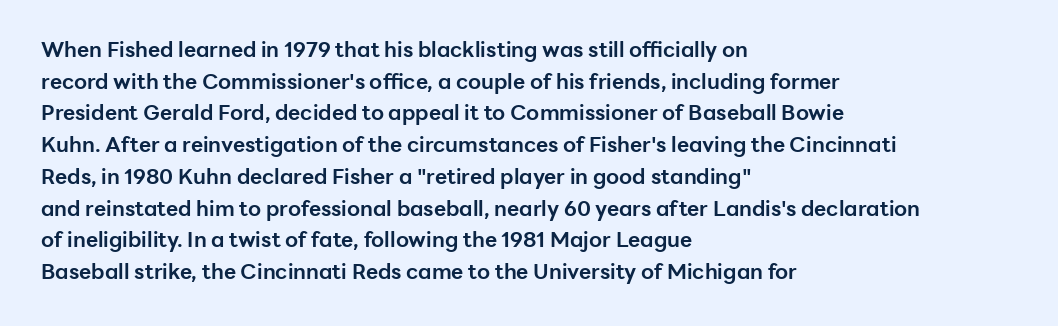
The image shows 21 px bold type, upright; set left-aligned, normal line spacing (1.51x), normal letter spacing, not underlined.
